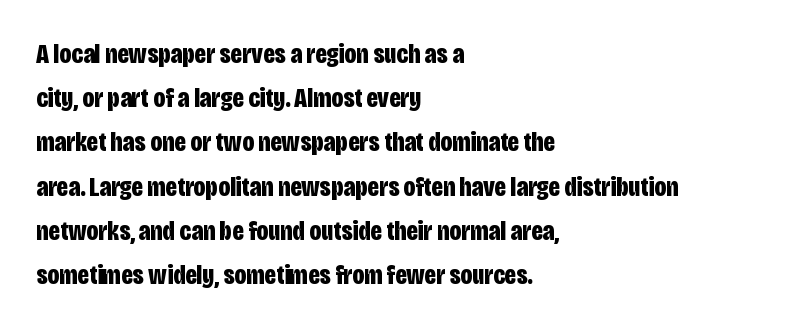
Q: Is the text bold? A: Yes.
Q: Is the text italic (slanted)? A: No, it is upright.
Q: Is the typeface a serif or a sans-serif typeface? A: Sans-serif.
Q: Is the text underlined? A: No.
Q: How is the paragraph aligned? A: Left-aligned.
Q: Is the spacing between letters normal or unusually wide? A: Normal.
Q: Is the spacing between lines tight, normal or loose? A: Normal.
Q: Width (condensed, normal, or wide)? A: Condensed.
Q: Stroke contrast? A: Low.
Q: x-height? A: Large.
Q: Monospaced? A: No.
